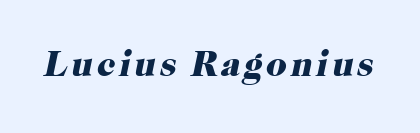
{"serif": "yes", "italic": "yes", "lean": "right", "slant_degrees": 12, "bold": "yes", "weight": "heavy", "width": "normal", "stroke_contrast": "high", "x_height": "medium", "monospaced": "no", "underline": "no", "glyph_px": 36}
